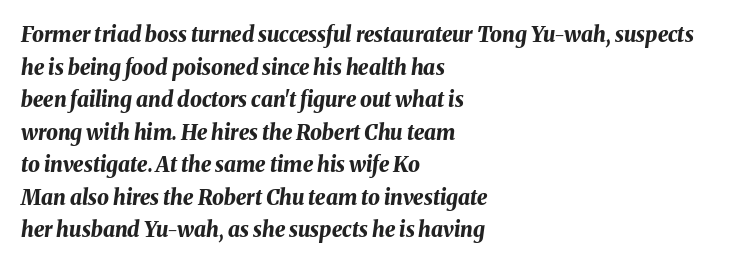
Q: Is the text bold? A: Yes.
Q: Is the text italic (slanted)? A: Yes, it leans right by about 8 degrees.
Q: Is the text underlined? A: No.
Q: How is the paragraph aligned? A: Left-aligned.
Q: Is the spacing between letters normal or unusually wide? A: Normal.
Q: Is the spacing between lines tight, normal or loose? A: Normal.
